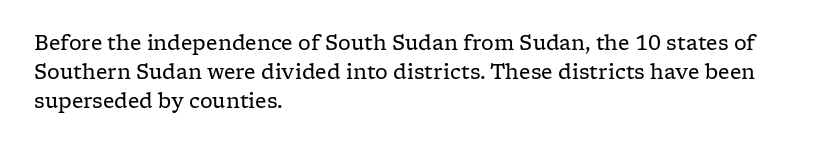
Q: Is the text bold? A: No.
Q: Is the text italic (slanted)? A: No, it is upright.
Q: Is the text underlined? A: No.
Q: How is the paragraph aligned? A: Left-aligned.
Q: Is the spacing between letters normal or unusually wide? A: Normal.
Q: Is the spacing between lines tight, normal or loose? A: Normal.
